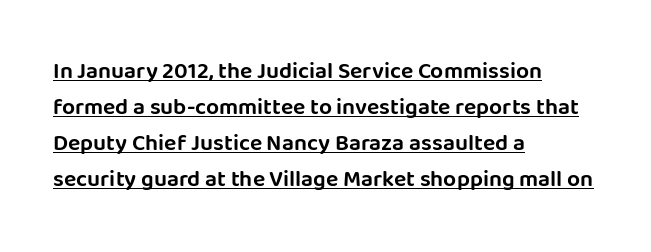
The image shows 23 px text type, upright; set left-aligned, normal line spacing (1.57x), normal letter spacing, underlined.
